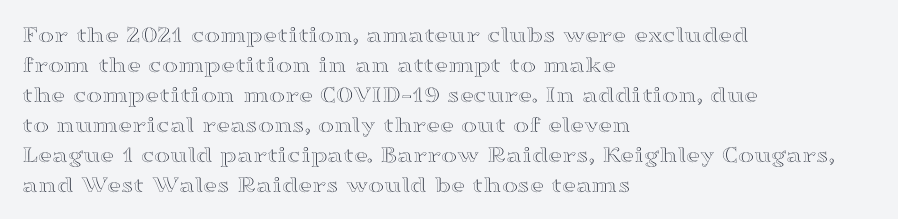
Q: Is the text italic (slanted)? A: No, it is upright.
Q: Is the text underlined? A: No.
Q: How is the paragraph aligned? A: Left-aligned.
Q: Is the spacing between letters normal or unusually wide? A: Normal.
Q: Is the spacing between lines tight, normal or loose? A: Normal.
